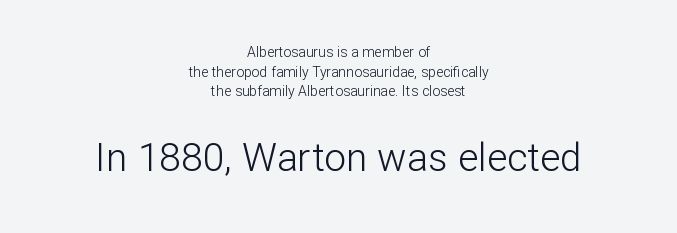
The image shows 39 px light sans-serif type, upright; set centered, normal line spacing (1.4x), normal letter spacing, not underlined; the second (bottom) block is 2.79x larger; low stroke contrast and a medium x-height.
